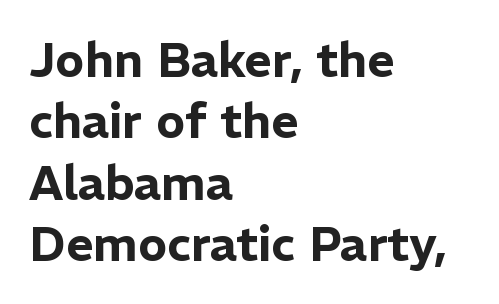
{"serif": "no", "italic": "no", "width": "normal", "stroke_contrast": "low", "x_height": "medium", "monospaced": "no", "underline": "no", "align": "left", "line_spacing": "normal", "line_spacing_ratio": 1.28, "letter_spacing": "normal", "letter_spacing_em": 0.0, "glyph_px": 48}
